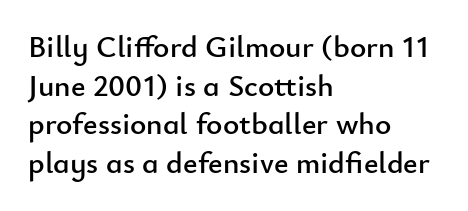
Q: Is the text italic (slanted)? A: No, it is upright.
Q: Is the typeface a serif or a sans-serif typeface? A: Sans-serif.
Q: Is the text underlined? A: No.
Q: How is the paragraph aligned? A: Left-aligned.
Q: Is the spacing between letters normal or unusually wide? A: Normal.
Q: Is the spacing between lines tight, normal or loose? A: Normal.
Q: Width (condensed, normal, or wide)? A: Normal.
Q: Stroke contrast? A: Low.
Q: x-height? A: Small.
Q: Monospaced? A: No.
